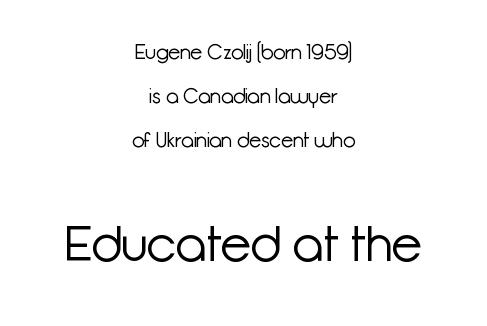
The type family on display is of the sans-serif kind. The composition opens small and finishes big. If you folded the block vertically in half, each line would mirror itself in length. Is the letter spacing exaggerated? No — it looks like the ordinary default. Here the designer chose a conventional face with non-uniform glyph widths. Letters have the restrained weight of plain body copy at most.
